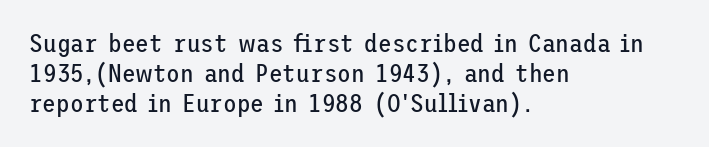
Stem width sits at or under what a default text font uses. Rendered with straight, roman letterforms. In CSS terms this would be text-align: left. Is the letter spacing exaggerated? No — it looks like the ordinary default.
